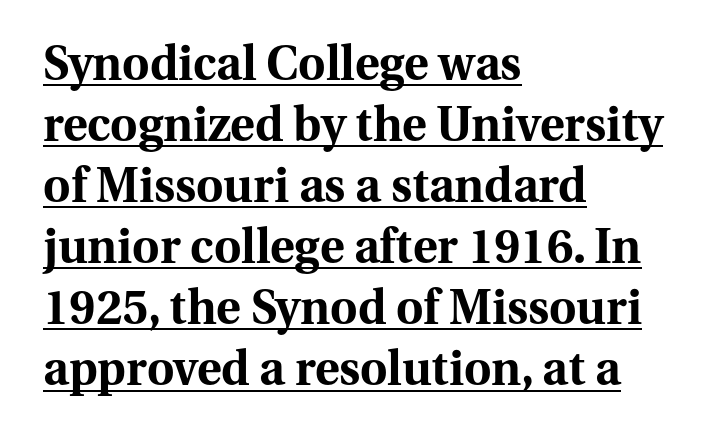
The image shows 47 px bold serif type, upright; set left-aligned, normal line spacing (1.3x), normal letter spacing, underlined; medium stroke contrast and a medium x-height.
